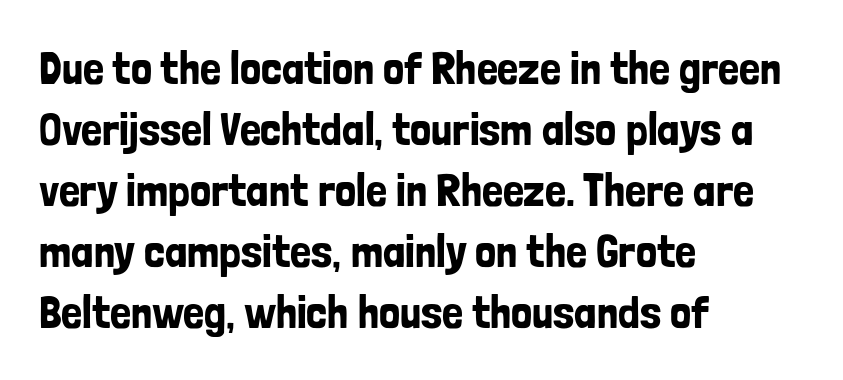
{"serif": "no", "italic": "no", "width": "condensed", "stroke_contrast": "low", "x_height": "medium", "monospaced": "no", "underline": "no", "align": "left", "line_spacing": "normal", "line_spacing_ratio": 1.3, "letter_spacing": "normal", "letter_spacing_em": 0.0, "glyph_px": 47}
